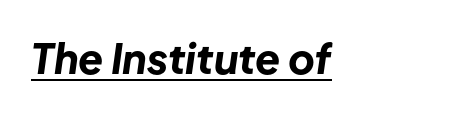
Is the letter spacing exaggerated? No — it looks like the ordinary default. The whole block is typeset with a tilt. Does the weight exceed regular? Yes, all the way to bold. Varying glyph widths throughout — classic text-font behaviour.
